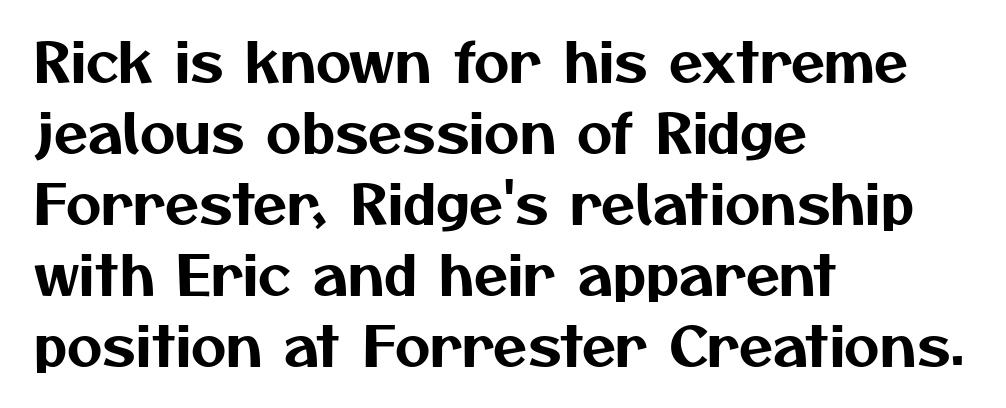
{"serif": "no", "width": "normal", "stroke_contrast": "medium", "x_height": "medium", "monospaced": "no", "underline": "no", "align": "left", "line_spacing": "normal", "line_spacing_ratio": 1.29, "letter_spacing": "normal", "letter_spacing_em": 0.0, "glyph_px": 55}
